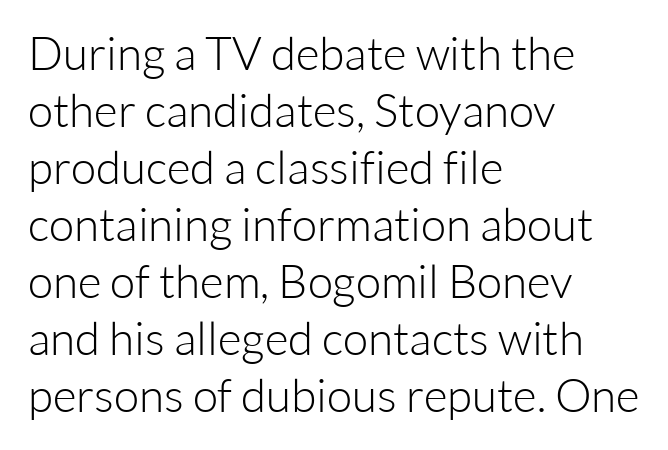
Has an underline been added? It has not. The paragraph has a hard left edge and a soft right edge. Each letter's strokes conclude bluntly, with no projecting serifs. This sample uses an upright cut, with every glyph sitting square on the baseline.
